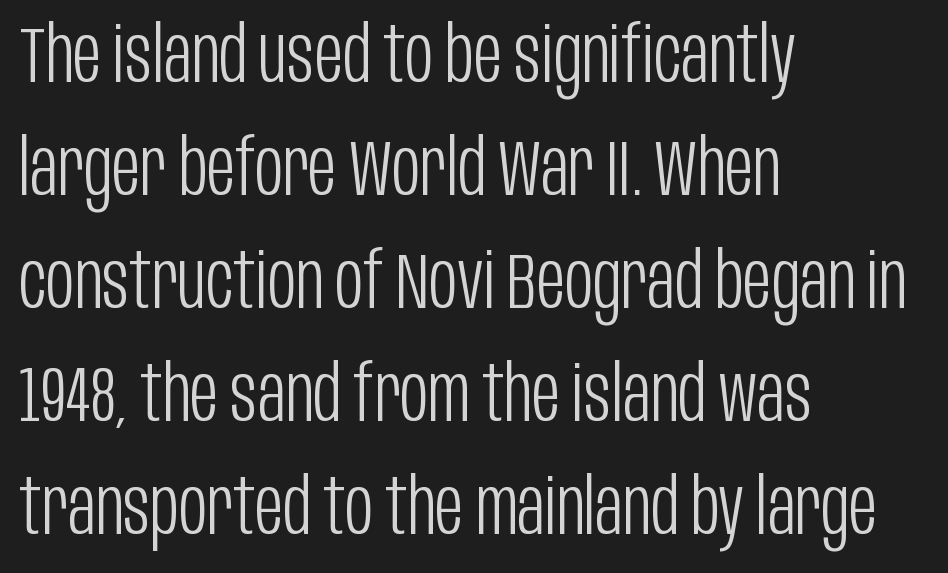
{"serif": "no", "italic": "no", "bold": "no", "weight": "light", "width": "condensed", "stroke_contrast": "low", "x_height": "large", "monospaced": "no", "underline": "no", "align": "left", "line_spacing": "normal", "line_spacing_ratio": 1.45, "letter_spacing": "normal", "letter_spacing_em": 0.0, "glyph_px": 78}
